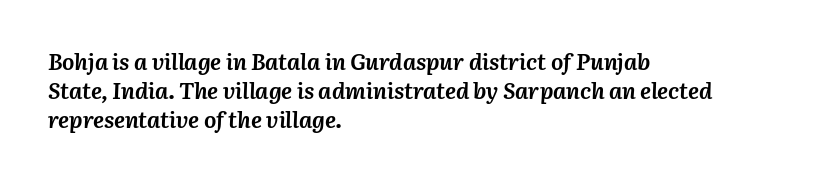
Check the space under the baseline: it is left empty. Is the letter spacing exaggerated? No — it looks like the ordinary default. The paragraph shown leans on its left margin. These lines sit exactly where default settings would place them.
